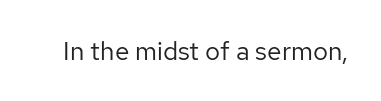
Q: Is the text bold? A: No.
Q: Is the text italic (slanted)? A: No, it is upright.
Q: Is the text underlined? A: No.
Q: Is the spacing between letters normal or unusually wide? A: Normal.
